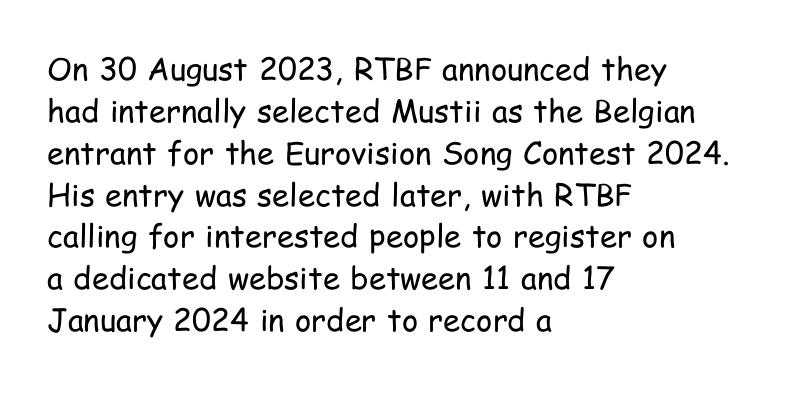
Q: Is the text bold? A: No.
Q: Is the text italic (slanted)? A: No, it is upright.
Q: Is the typeface a serif or a sans-serif typeface? A: Sans-serif.
Q: Is the text underlined? A: No.
Q: How is the paragraph aligned? A: Left-aligned.
Q: Is the spacing between letters normal or unusually wide? A: Normal.
Q: Is the spacing between lines tight, normal or loose? A: Normal.
Q: Width (condensed, normal, or wide)? A: Condensed.
Q: Stroke contrast? A: Low.
Q: x-height? A: Medium.
Q: Monospaced? A: No.
